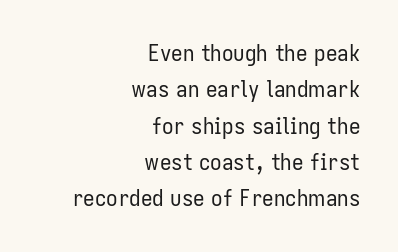
The image shows 23 px text type, upright; set right-aligned, normal line spacing (1.58x), normal letter spacing, not underlined.
